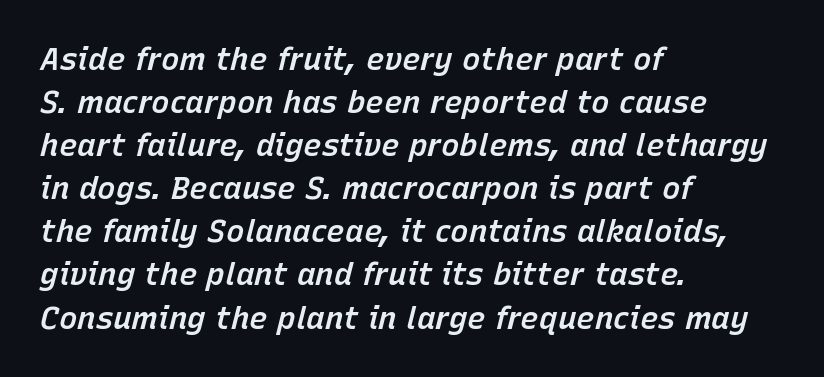
{"italic": "yes", "lean": "right", "slant_degrees": 15, "bold": "semi", "weight": "semibold", "width": "normal", "stroke_contrast": "low", "x_height": "medium", "monospaced": "no", "underline": "no", "align": "left", "line_spacing": "normal", "line_spacing_ratio": 1.39, "letter_spacing": "normal", "letter_spacing_em": 0.0, "glyph_px": 31}
